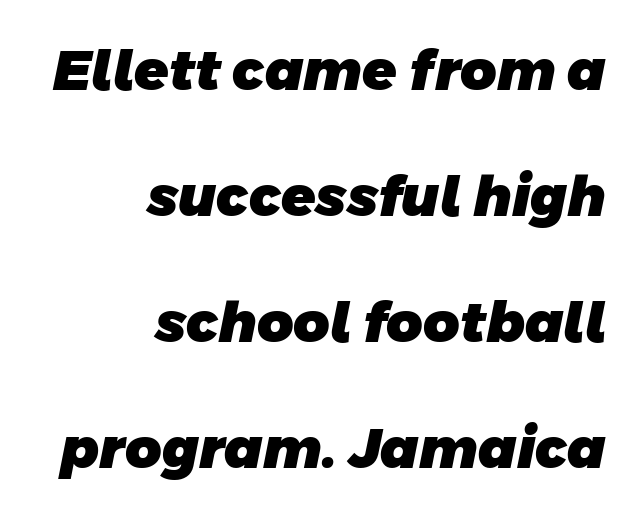
The image shows 56 px heavy sans-serif type; set right-aligned, loose line spacing (2.25x), normal letter spacing, not underlined; low stroke contrast and a large x-height.
